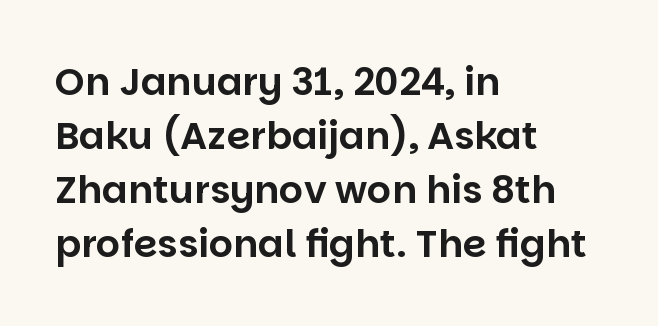
{"serif": "no", "italic": "no", "width": "normal", "stroke_contrast": "low", "x_height": "large", "monospaced": "no", "underline": "no", "align": "left", "line_spacing": "normal", "line_spacing_ratio": 1.42, "letter_spacing": "normal", "letter_spacing_em": 0.0, "glyph_px": 38}
